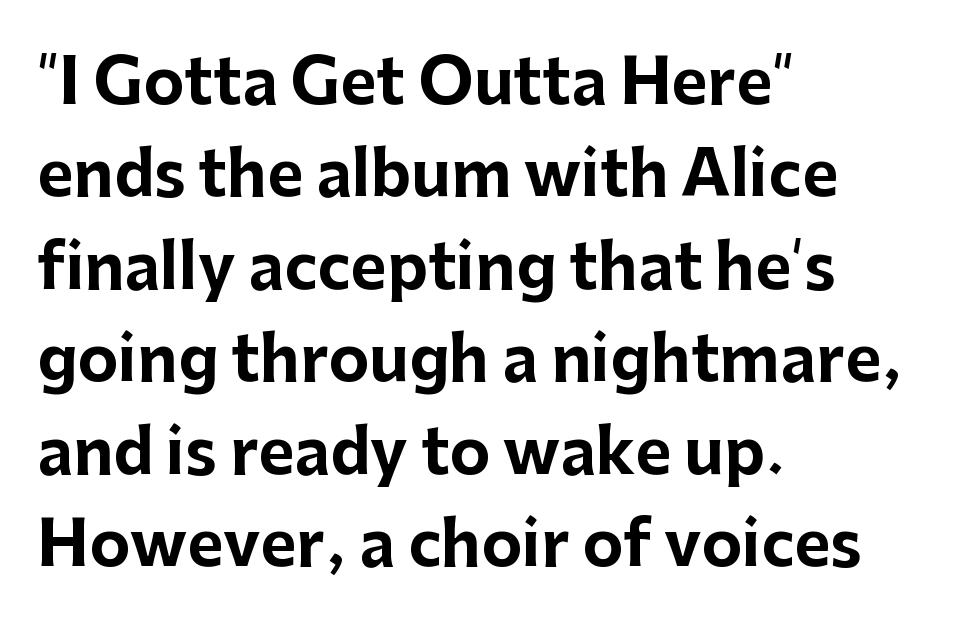
Posture: straight, roman, zero tilt. To sum up the face: it is a sans, with no serifs. Proportional: the letters do not fall into vertical columns. Line starts are locked; line ends wander.
